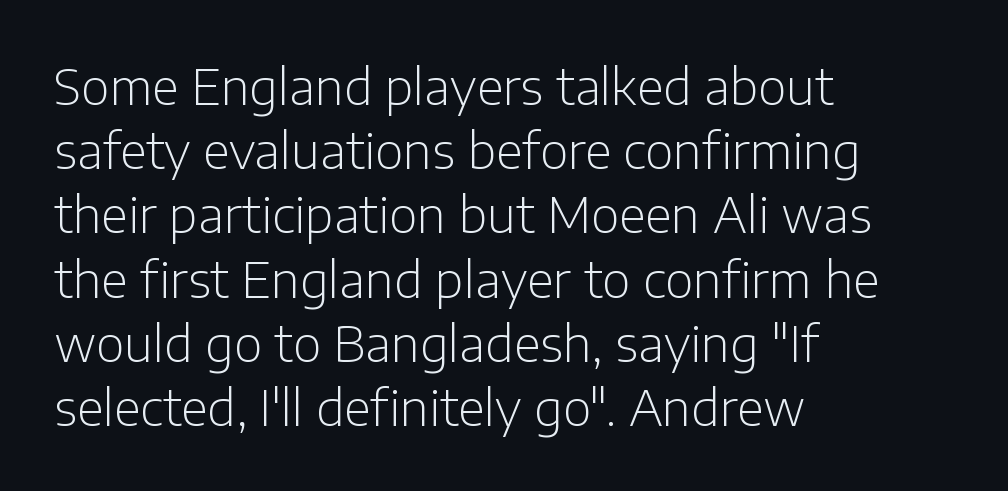
{"serif": "no", "italic": "no", "bold": "no", "weight": "light", "width": "normal", "stroke_contrast": "low", "x_height": "medium", "monospaced": "no", "underline": "no", "align": "left", "line_spacing": "normal", "line_spacing_ratio": 1.31, "letter_spacing": "normal", "letter_spacing_em": 0.0, "glyph_px": 49}
